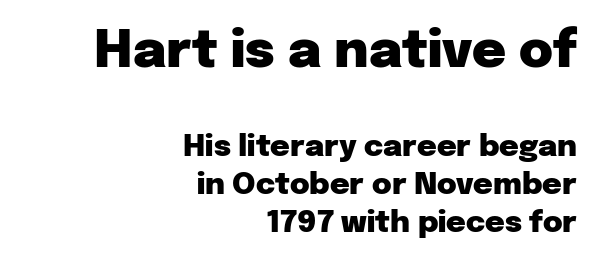
The image shows 52 px heavy sans-serif type, upright; set right-aligned, normal line spacing (1.26x), normal letter spacing, not underlined; the first (top) block is 1.73x larger; low stroke contrast and a medium x-height.
